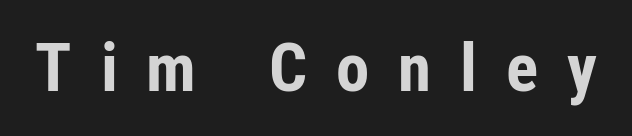
{"serif": "no", "italic": "no", "bold": "yes", "weight": "bold", "width": "condensed", "stroke_contrast": "low", "x_height": "medium", "monospaced": "no", "underline": "no", "letter_spacing": "wide", "letter_spacing_em": 0.43, "glyph_px": 67}
